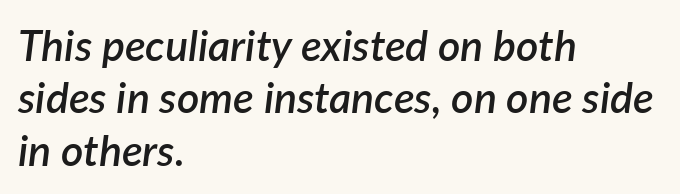
Every row of glyphs begins at an identical x-position on the left. Plain, unruled lines of type. Each word holds together tightly as a unit, with standard inter-letter gaps. The specimen reads as italic at a glance. Stems and bowls a touch heavier than normal — semibold.
